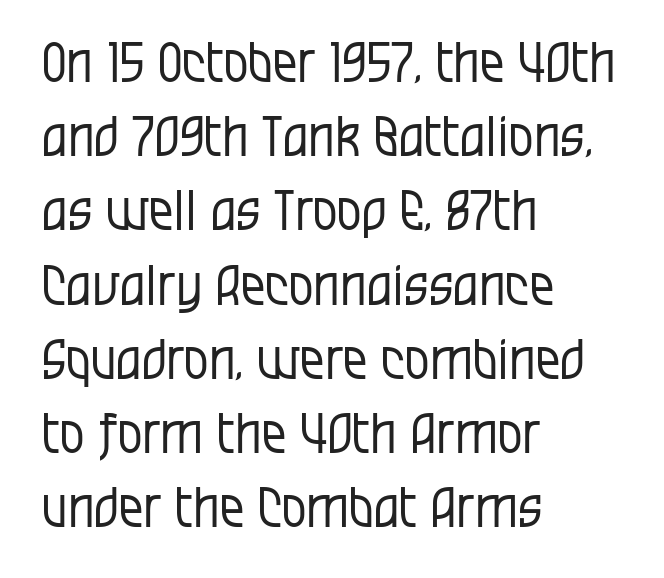
The image shows 55 px regular-weight, condensed sans-serif type, upright; set left-aligned, normal line spacing (1.35x), normal letter spacing, not underlined; low stroke contrast and a large x-height.
